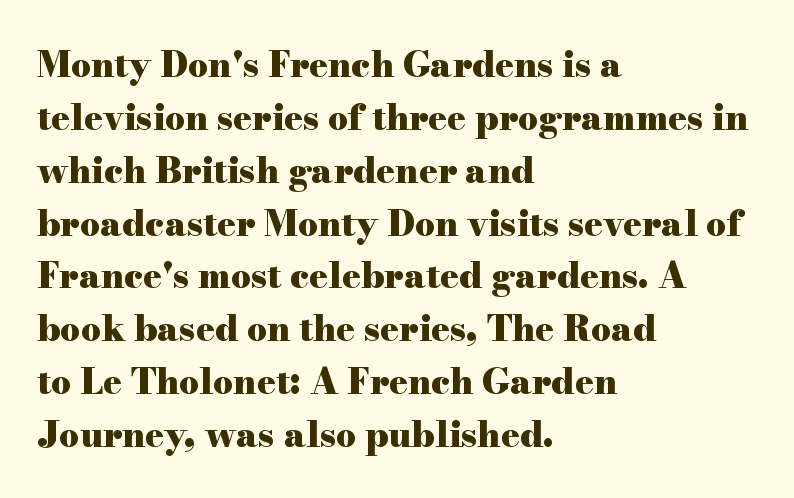
The image shows 35 px heavy, wide serif type, upright; set left-aligned, normal line spacing (1.51x), normal letter spacing, not underlined; high stroke contrast and a small x-height.
